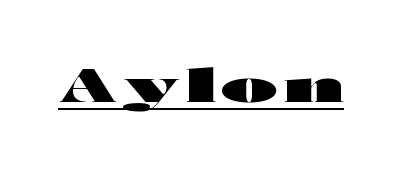
Emphasis is given by a line drawn under the lettering. Posture: vertical. The glyphs in this specimen are sans serif. Its strokes are broad and dark, the hallmark of bold type.
